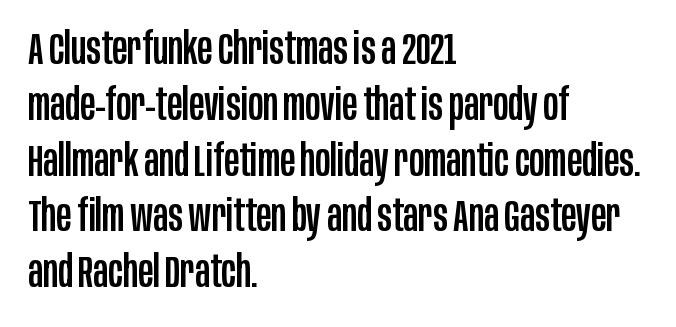
The passage shown has conventional tracking throughout. In terms of posture, this sample is upright. The passage shown is typeset with a sans-serif family. The setting favours the left margin, as ordinary paragraphs usually do. The strip under each line holds only bare page. Do the characters align in a grid? No, the font is proportional.
